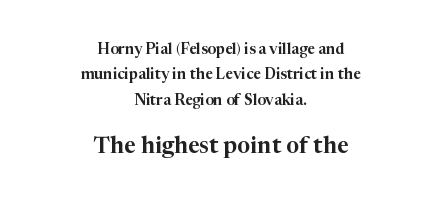
The image shows 23 px text type, upright; set centered, normal line spacing (1.69x), normal letter spacing, not underlined; the second (bottom) block is 1.53x larger.
